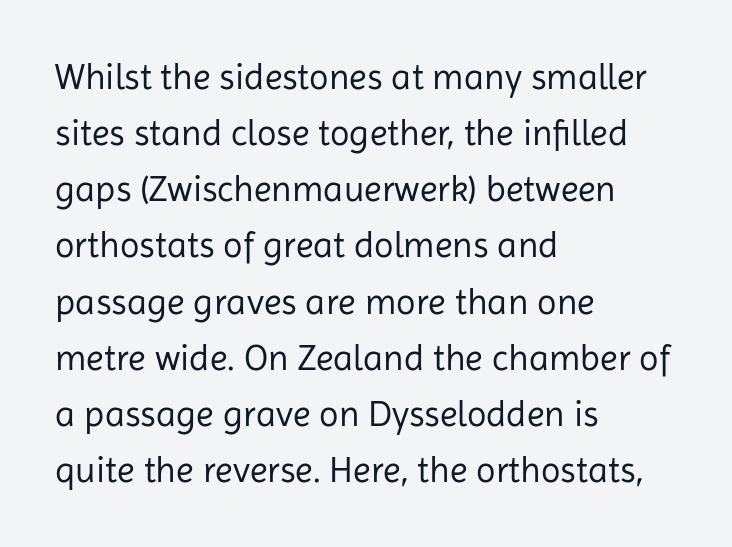
{"serif": "no", "italic": "no", "bold": "no", "weight": "regular", "width": "normal", "stroke_contrast": "low", "x_height": "medium", "monospaced": "no", "underline": "no", "align": "left", "line_spacing": "normal", "line_spacing_ratio": 1.56, "letter_spacing": "normal", "letter_spacing_em": 0.0, "glyph_px": 36}
